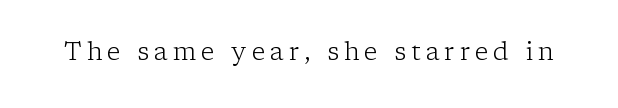
{"italic": "no", "bold": "no", "underline": "no", "letter_spacing": "wide", "letter_spacing_em": 0.2, "glyph_px": 25}
